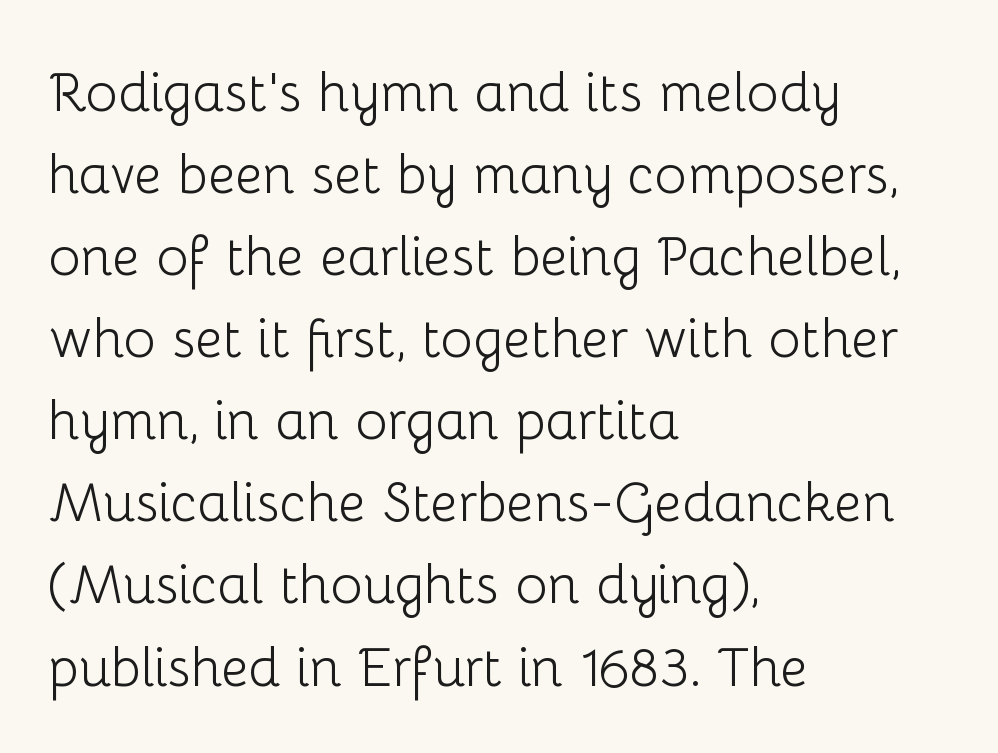
Q: Is the text bold? A: No.
Q: Is the text italic (slanted)? A: No, it is upright.
Q: Is the typeface a serif or a sans-serif typeface? A: Sans-serif.
Q: Is the text underlined? A: No.
Q: How is the paragraph aligned? A: Left-aligned.
Q: Is the spacing between letters normal or unusually wide? A: Normal.
Q: Is the spacing between lines tight, normal or loose? A: Normal.
Q: Width (condensed, normal, or wide)? A: Normal.
Q: Stroke contrast? A: Low.
Q: x-height? A: Medium.
Q: Monospaced? A: No.
